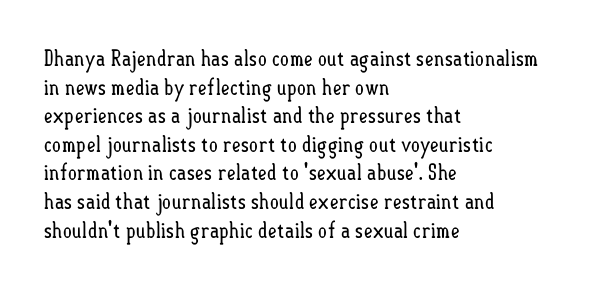
Q: Is the text bold? A: No.
Q: Is the text italic (slanted)? A: No, it is upright.
Q: Is the text underlined? A: No.
Q: How is the paragraph aligned? A: Left-aligned.
Q: Is the spacing between letters normal or unusually wide? A: Normal.
Q: Is the spacing between lines tight, normal or loose? A: Normal.
